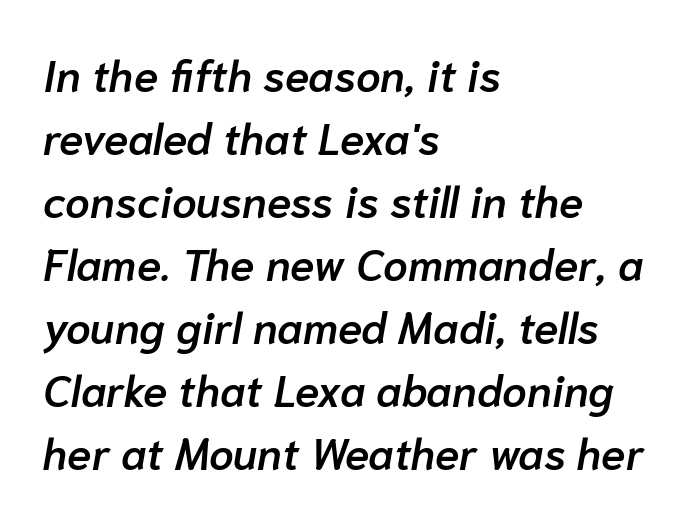
Q: Is the text bold? A: Semi-bold.
Q: Is the text italic (slanted)? A: Yes, it leans right by about 10 degrees.
Q: Is the text underlined? A: No.
Q: How is the paragraph aligned? A: Left-aligned.
Q: Is the spacing between letters normal or unusually wide? A: Normal.
Q: Is the spacing between lines tight, normal or loose? A: Normal.
Q: Width (condensed, normal, or wide)? A: Normal.
Q: Stroke contrast? A: Low.
Q: x-height? A: Medium.
Q: Monospaced? A: No.
